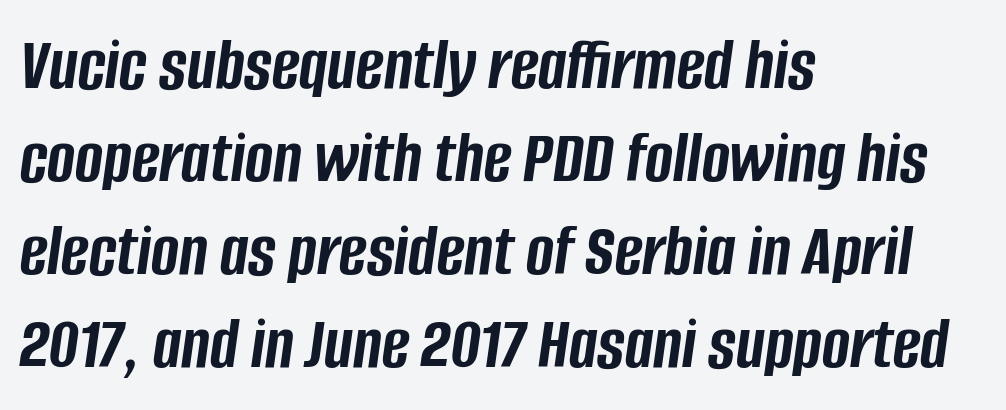
The image shows 75 px semibold, condensed type, italic (leaning right); set left-aligned, line spacing 1.24x, normal letter spacing, not underlined; low stroke contrast and a large x-height.
